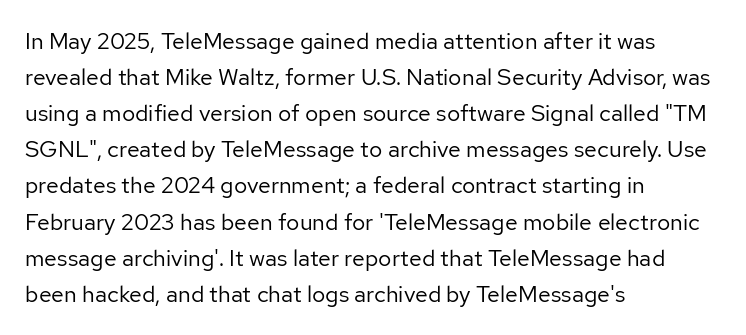
{"italic": "no", "bold": "no", "underline": "no", "align": "left", "line_spacing": "normal", "line_spacing_ratio": 1.57, "letter_spacing": "normal", "letter_spacing_em": 0.0, "glyph_px": 23}
